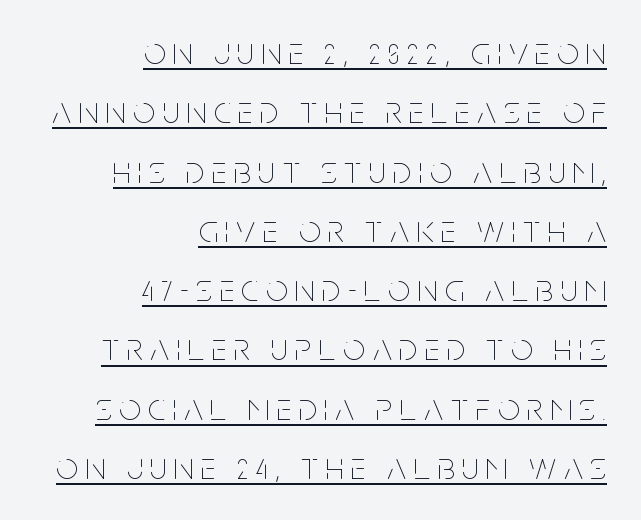
Q: Is the text bold? A: No.
Q: Is the text italic (slanted)? A: No, it is upright.
Q: Is the text underlined? A: Yes.
Q: How is the paragraph aligned? A: Right-aligned.
Q: Is the spacing between letters normal or unusually wide? A: Unusually wide.
Q: Is the spacing between lines tight, normal or loose? A: Normal.
Q: Width (condensed, normal, or wide)? A: Condensed.
Q: Stroke contrast? A: Low.
Q: x-height? A: Large.
Q: Monospaced? A: No.
